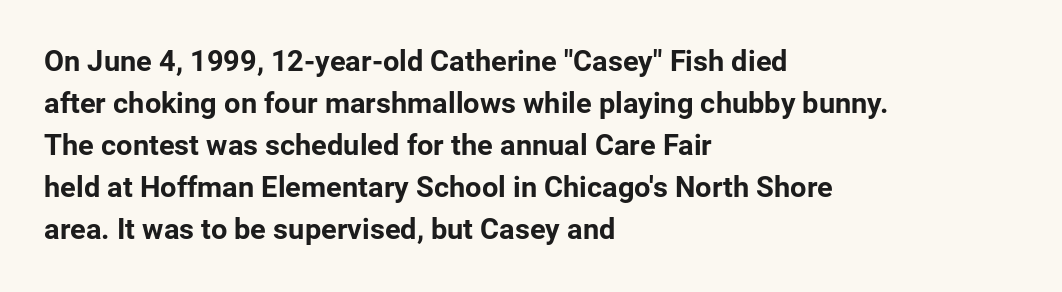
{"serif": "no", "italic": "no", "bold": "yes", "weight": "bold", "width": "normal", "stroke_contrast": "low", "x_height": "medium", "monospaced": "no", "underline": "no", "align": "left", "line_spacing": "normal", "line_spacing_ratio": 1.45, "letter_spacing": "normal", "letter_spacing_em": 0.0, "glyph_px": 29}
